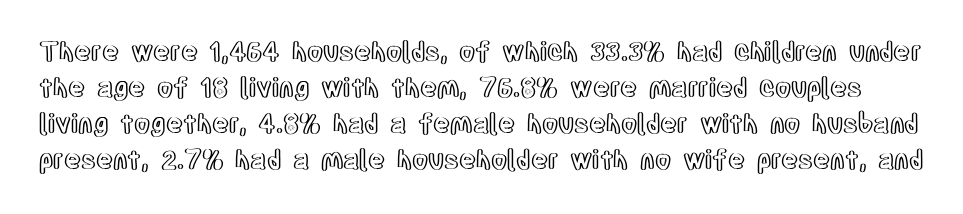
The image shows 26 px text type, upright; set normal line spacing (1.39x), normal letter spacing, not underlined.
